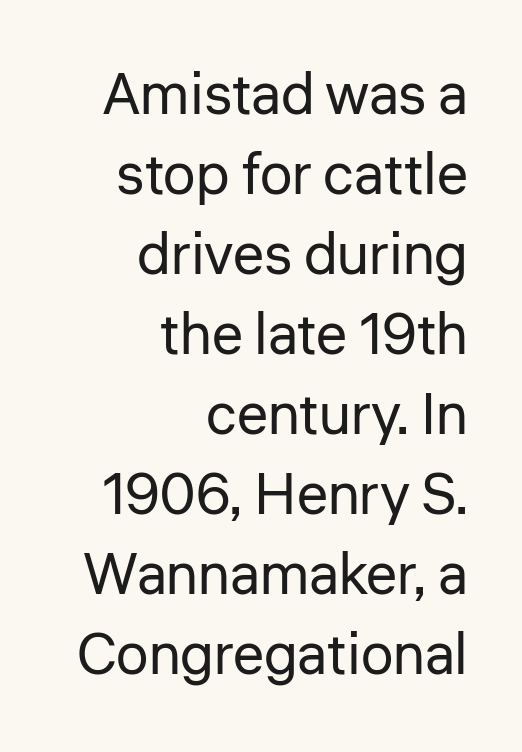
Q: Is the text bold? A: No.
Q: Is the text italic (slanted)? A: No, it is upright.
Q: Is the typeface a serif or a sans-serif typeface? A: Sans-serif.
Q: Is the text underlined? A: No.
Q: How is the paragraph aligned? A: Right-aligned.
Q: Is the spacing between letters normal or unusually wide? A: Normal.
Q: Is the spacing between lines tight, normal or loose? A: Normal.
Q: Width (condensed, normal, or wide)? A: Normal.
Q: Stroke contrast? A: Low.
Q: x-height? A: Medium.
Q: Monospaced? A: No.
